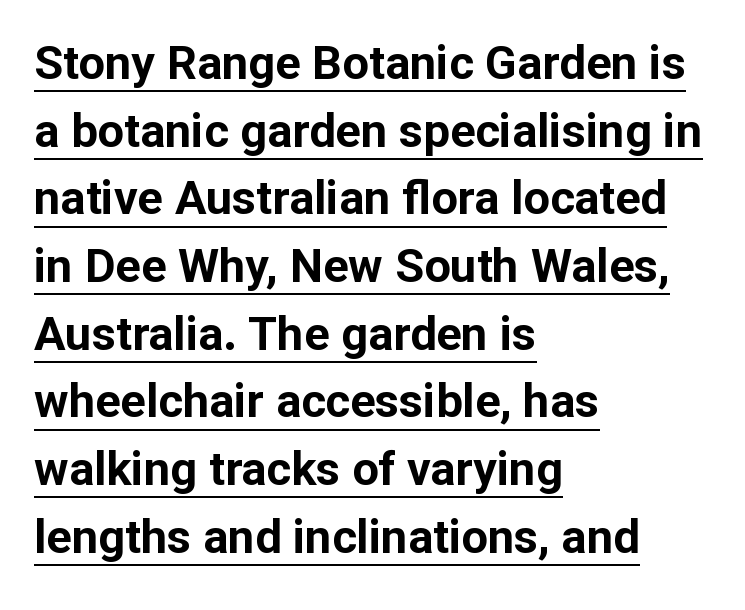
Q: Is the text bold? A: Yes.
Q: Is the text italic (slanted)? A: No, it is upright.
Q: Is the typeface a serif or a sans-serif typeface? A: Sans-serif.
Q: Is the text underlined? A: Yes.
Q: How is the paragraph aligned? A: Left-aligned.
Q: Is the spacing between letters normal or unusually wide? A: Normal.
Q: Is the spacing between lines tight, normal or loose? A: Normal.
Q: Width (condensed, normal, or wide)? A: Normal.
Q: Stroke contrast? A: Low.
Q: x-height? A: Medium.
Q: Monospaced? A: No.
